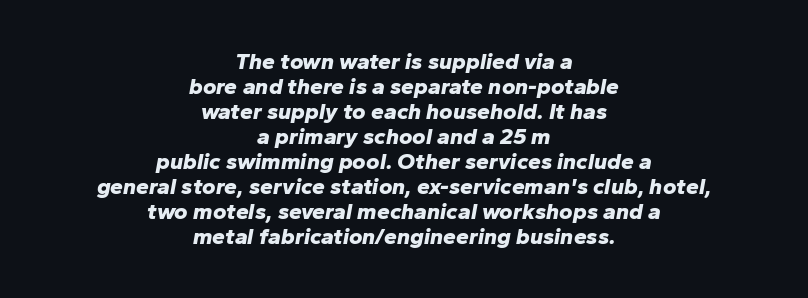
Type without underlining. The characters look thick and weighty, a clear bold. The rendering keeps characters at their native spacing. One-word summary of the alignment: center.
